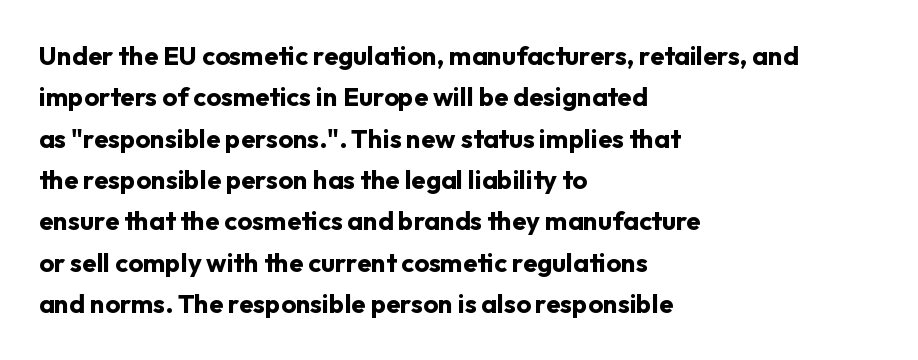
{"italic": "no", "bold": "yes", "underline": "no", "align": "left", "line_spacing": "normal", "line_spacing_ratio": 1.59, "letter_spacing": "normal", "letter_spacing_em": 0.0, "glyph_px": 26}
